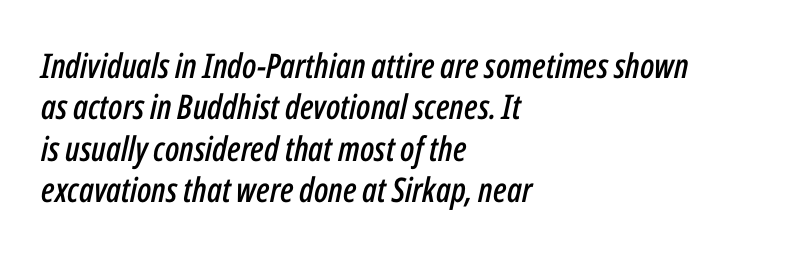
Q: Is the text italic (slanted)? A: Yes, it leans right by about 12 degrees.
Q: Is the text underlined? A: No.
Q: How is the paragraph aligned? A: Left-aligned.
Q: Is the spacing between letters normal or unusually wide? A: Normal.
Q: Width (condensed, normal, or wide)? A: Condensed.
Q: Stroke contrast? A: Low.
Q: x-height? A: Medium.
Q: Monospaced? A: No.
